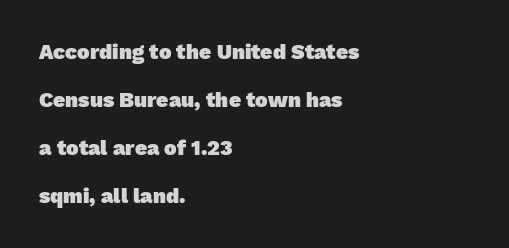
{"bold": "yes", "underline": "no", "align": "left", "line_spacing": "loose", "line_spacing_ratio": 2.28, "letter_spacing": "normal", "letter_spacing_em": 0.0, "glyph_px": 21}
